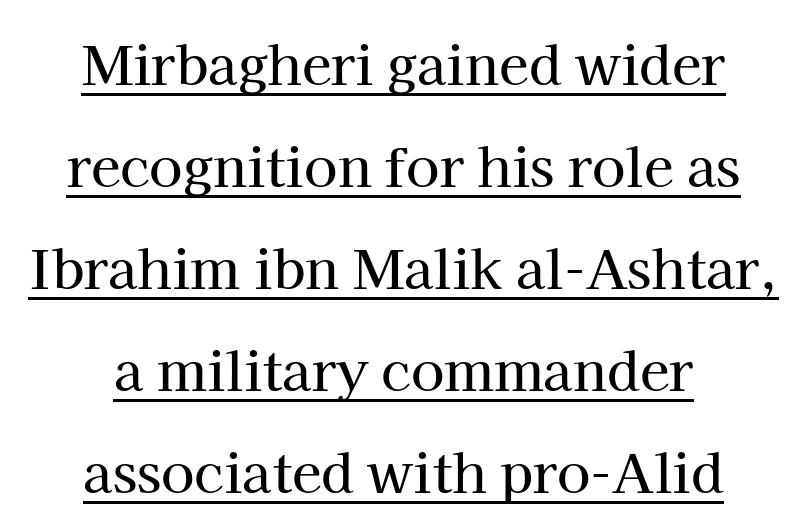
The face used here is proportionally spaced, like ordinary book or web type. Notice how the passage keeps no hard edge, just a central spine. Classification — serif. Does extra space separate the letters? No, they use regular spacing. Unlike italic type, these characters show no tilt at all.
